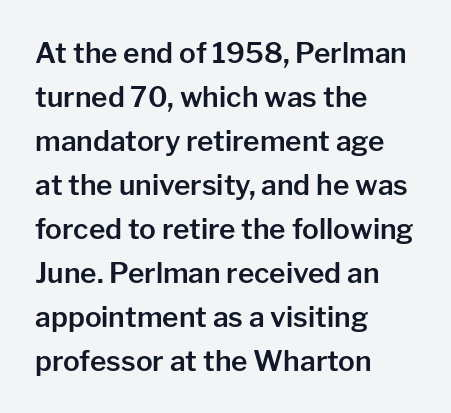
{"serif": "no", "italic": "no", "width": "normal", "stroke_contrast": "low", "x_height": "medium", "monospaced": "no", "underline": "no", "align": "left", "line_spacing": "normal", "line_spacing_ratio": 1.57, "letter_spacing": "normal", "letter_spacing_em": 0.0, "glyph_px": 28}
